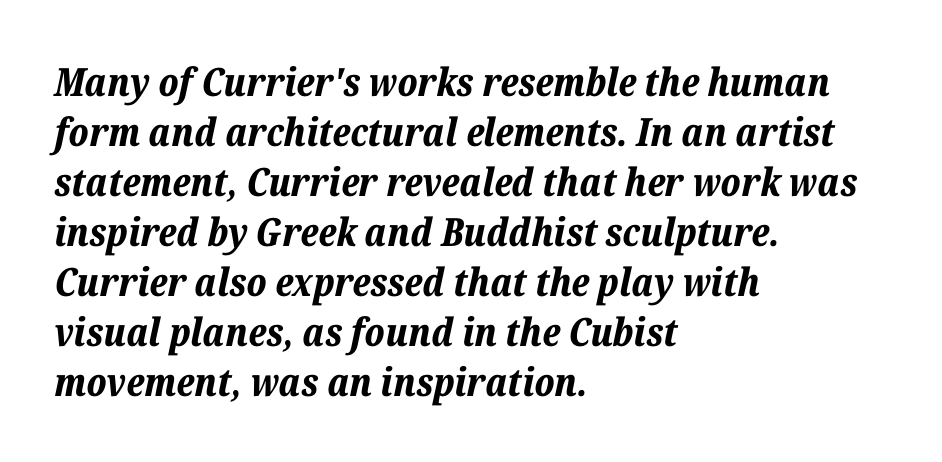
{"italic": "yes", "lean": "right", "slant_degrees": 12, "bold": "yes", "weight": "bold", "width": "normal", "stroke_contrast": "low", "x_height": "medium", "monospaced": "no", "underline": "no", "align": "left", "line_spacing": "normal", "line_spacing_ratio": 1.28, "letter_spacing": "normal", "letter_spacing_em": 0.0, "glyph_px": 39}
